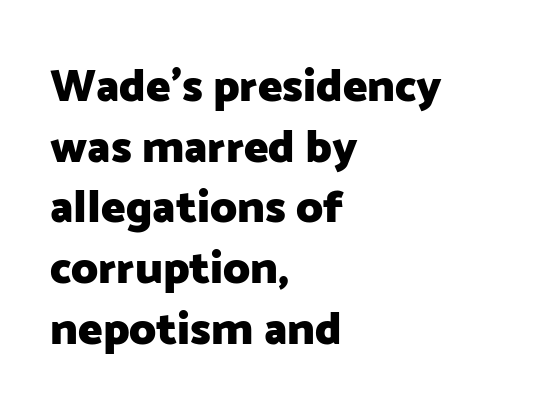
{"serif": "no", "italic": "no", "bold": "yes", "weight": "heavy", "width": "normal", "stroke_contrast": "low", "x_height": "medium", "monospaced": "no", "underline": "no", "align": "left", "line_spacing": "normal", "line_spacing_ratio": 1.32, "letter_spacing": "normal", "letter_spacing_em": 0.0, "glyph_px": 46}
